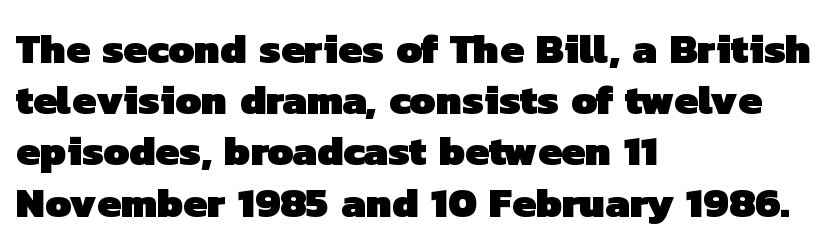
Serif or sans? Sans — the stroke terminals are bare. Honestly, there is no underline to notice here at all. Is the type bold? Yes — the strokes are clearly thick and heavy. The typesetter chose a ragged-right arrangement here.
